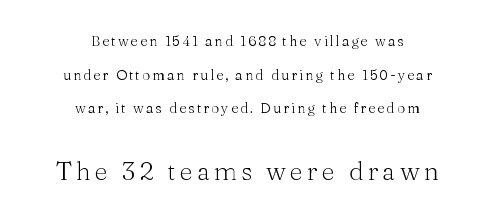
The image shows 26 px text type, upright; set centered, loose line spacing (2.4x), not underlined; the second (bottom) block is 1.86x larger.
